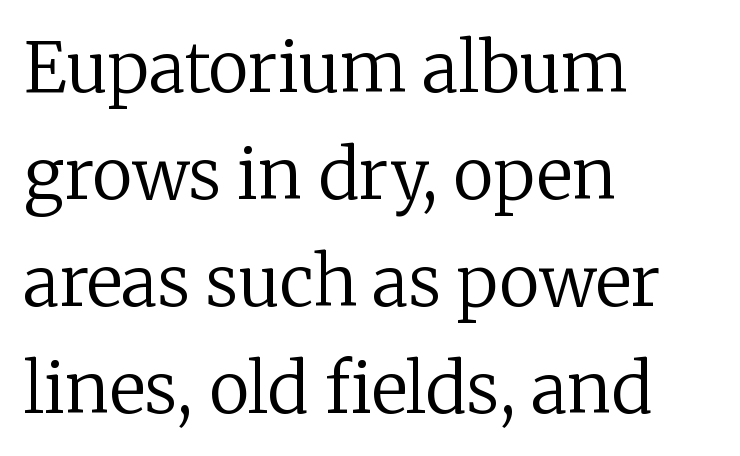
Q: Is the text bold? A: No.
Q: Is the text italic (slanted)? A: No, it is upright.
Q: Is the typeface a serif or a sans-serif typeface? A: Serif.
Q: Is the text underlined? A: No.
Q: How is the paragraph aligned? A: Left-aligned.
Q: Is the spacing between letters normal or unusually wide? A: Normal.
Q: Is the spacing between lines tight, normal or loose? A: Normal.
Q: Width (condensed, normal, or wide)? A: Normal.
Q: Stroke contrast? A: Low.
Q: x-height? A: Medium.
Q: Monospaced? A: No.
